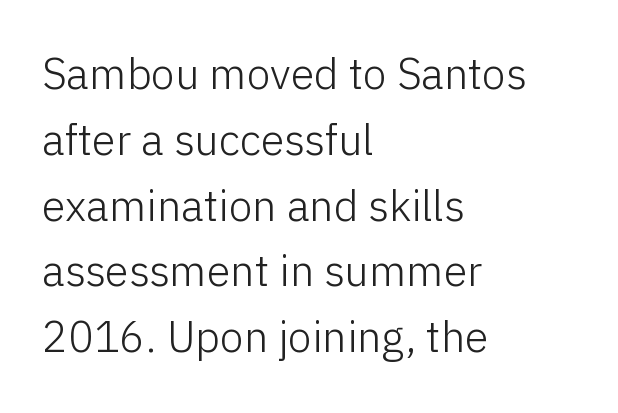
Q: Is the text bold? A: No.
Q: Is the text italic (slanted)? A: No, it is upright.
Q: Is the typeface a serif or a sans-serif typeface? A: Sans-serif.
Q: Is the text underlined? A: No.
Q: How is the paragraph aligned? A: Left-aligned.
Q: Is the spacing between letters normal or unusually wide? A: Normal.
Q: Is the spacing between lines tight, normal or loose? A: Normal.
Q: Width (condensed, normal, or wide)? A: Normal.
Q: Stroke contrast? A: Low.
Q: x-height? A: Medium.
Q: Monospaced? A: No.
